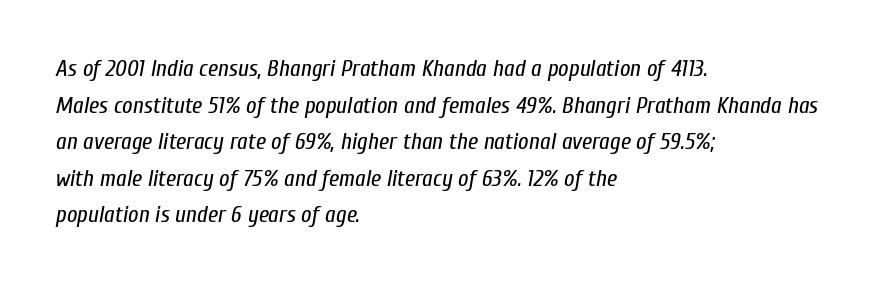
Style check: oblique. Leftover space on each line is placed entirely after the last word. Stems and bowls with no extra thickness — not bold. Tracking value appears to be zero — textbook default spacing. The zone under the glyphs is completely vacant.
